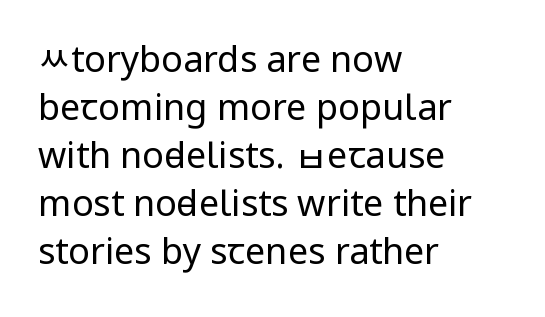
The image shows 36 px regular-weight, condensed sans-serif type, upright; set left-aligned, normal line spacing (1.33x), normal letter spacing, not underlined; low stroke contrast.
